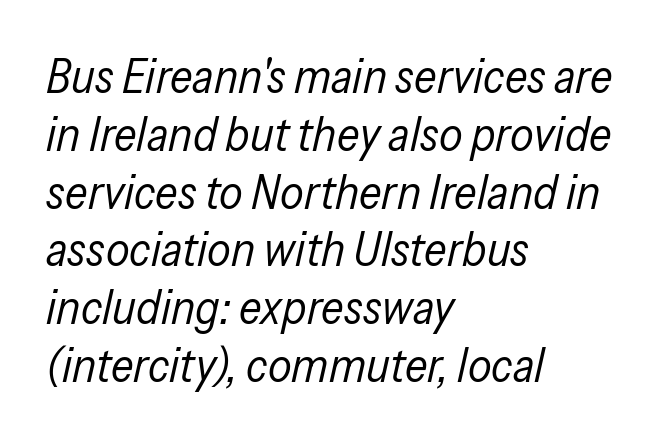
Q: Is the text bold? A: No.
Q: Is the text italic (slanted)? A: Yes, it leans right by about 13 degrees.
Q: Is the text underlined? A: No.
Q: How is the paragraph aligned? A: Left-aligned.
Q: Is the spacing between letters normal or unusually wide? A: Normal.
Q: Width (condensed, normal, or wide)? A: Condensed.
Q: Stroke contrast? A: Low.
Q: x-height? A: Medium.
Q: Monospaced? A: No.
